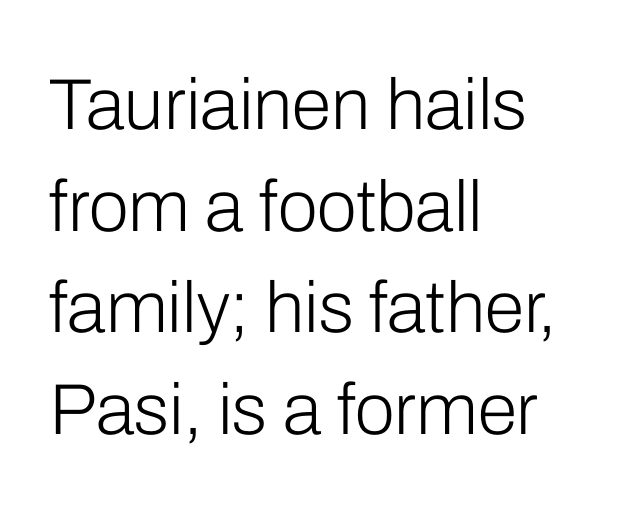
The image shows 72 px light sans-serif type, upright; set left-aligned, normal line spacing (1.41x), normal letter spacing, not underlined; low stroke contrast and a medium x-height.
